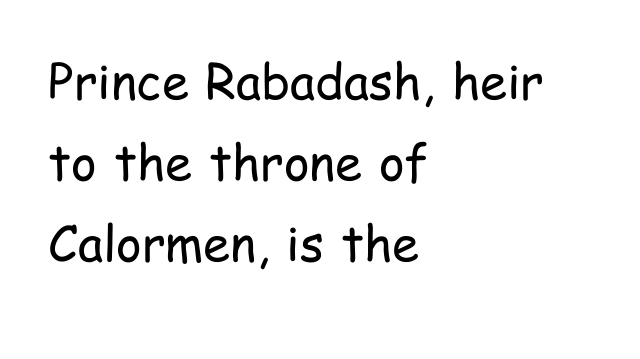
{"serif": "no", "italic": "no", "bold": "no", "weight": "regular", "width": "condensed", "stroke_contrast": "low", "x_height": "medium", "monospaced": "no", "underline": "no", "align": "left", "line_spacing": "normal", "line_spacing_ratio": 1.65, "letter_spacing": "normal", "letter_spacing_em": 0.0, "glyph_px": 49}
